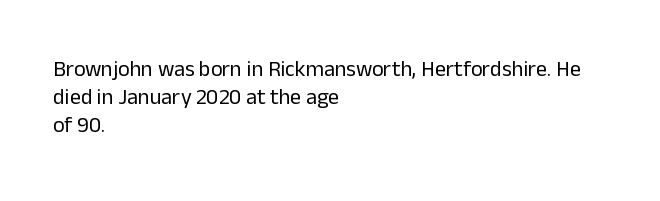
Q: Is the text bold? A: No.
Q: Is the text italic (slanted)? A: No, it is upright.
Q: Is the text underlined? A: No.
Q: How is the paragraph aligned? A: Left-aligned.
Q: Is the spacing between letters normal or unusually wide? A: Normal.
Q: Is the spacing between lines tight, normal or loose? A: Normal.
